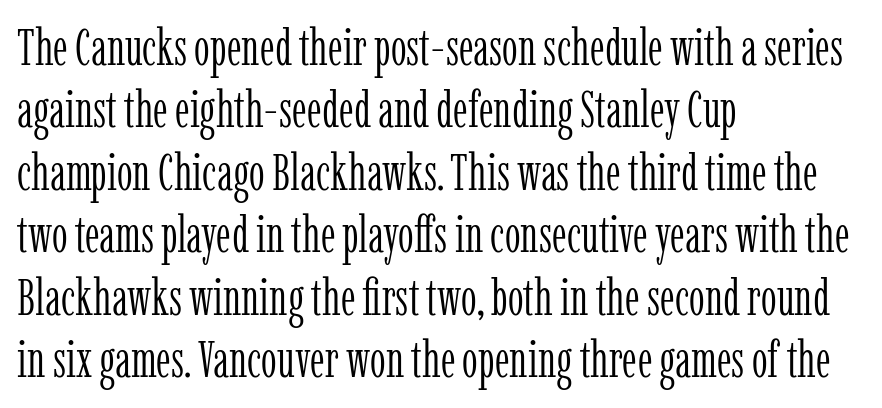
The image shows 50 px light, condensed serif type, upright; set left-aligned, normal line spacing (1.25x), normal letter spacing, not underlined; low stroke contrast and a medium x-height.
